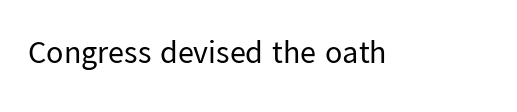
The rendering keeps characters at their native spacing. Each letter's strokes conclude bluntly, with no projecting serifs. Heaviness? Minimal to ordinary, like unemphasized prose. Clear beneath every line of the passage. Character widths vary here, with narrow letters taking less room than wide ones.
